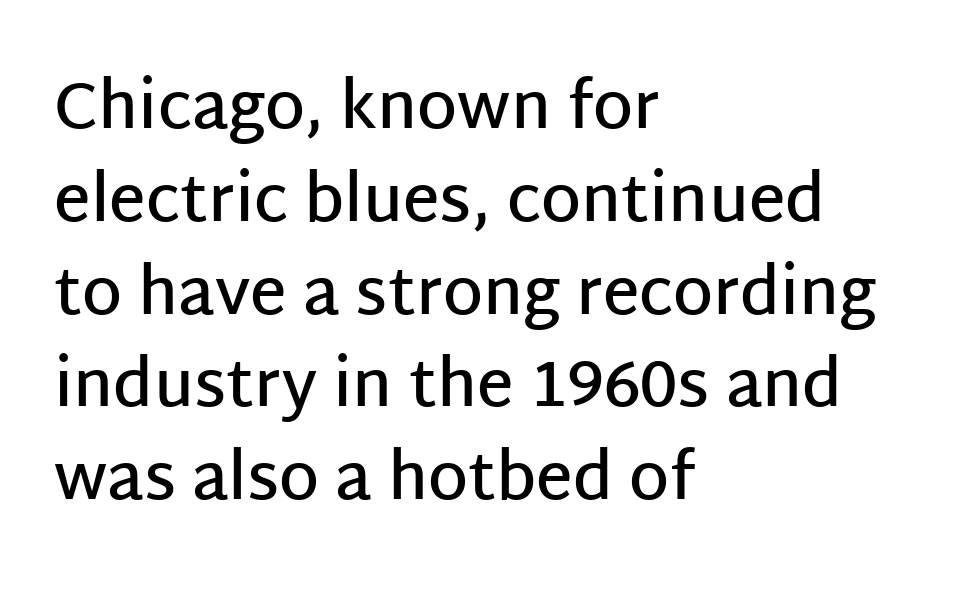
The image shows 64 px semibold sans-serif type, upright; set left-aligned, normal line spacing (1.45x), normal letter spacing, not underlined; low stroke contrast and a large x-height.
